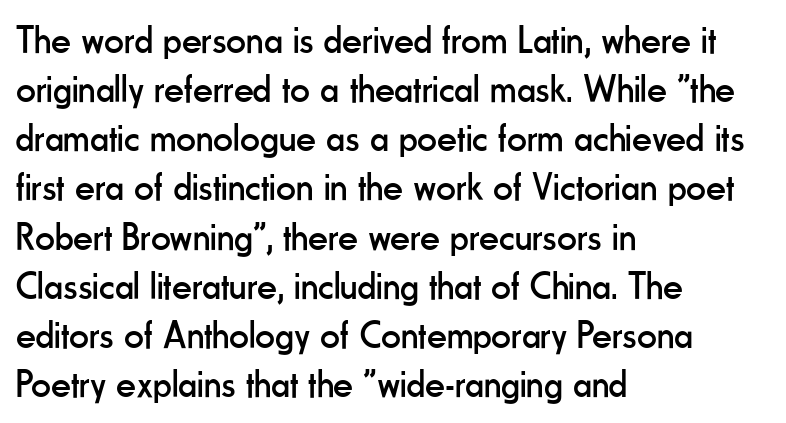
The image shows 39 px regular-weight, condensed sans-serif type, upright; set left-aligned, normal line spacing (1.26x), normal letter spacing, not underlined; low stroke contrast and a small x-height.
